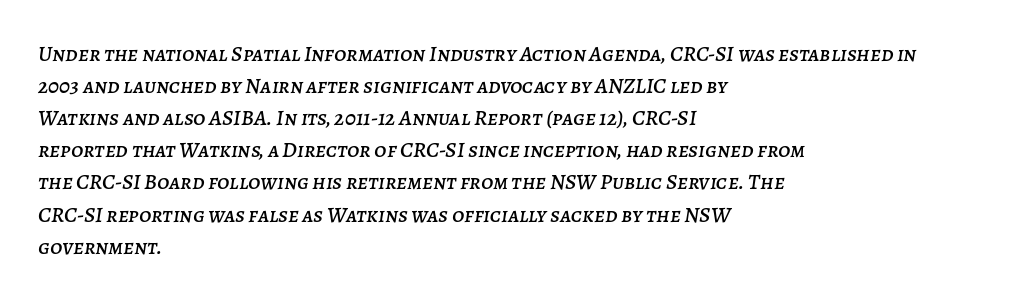
One-word summary of the alignment: left. Posture: slanted. The space between consecutive lines is moderate. This sample uses plain, unmodified letter spacing.
